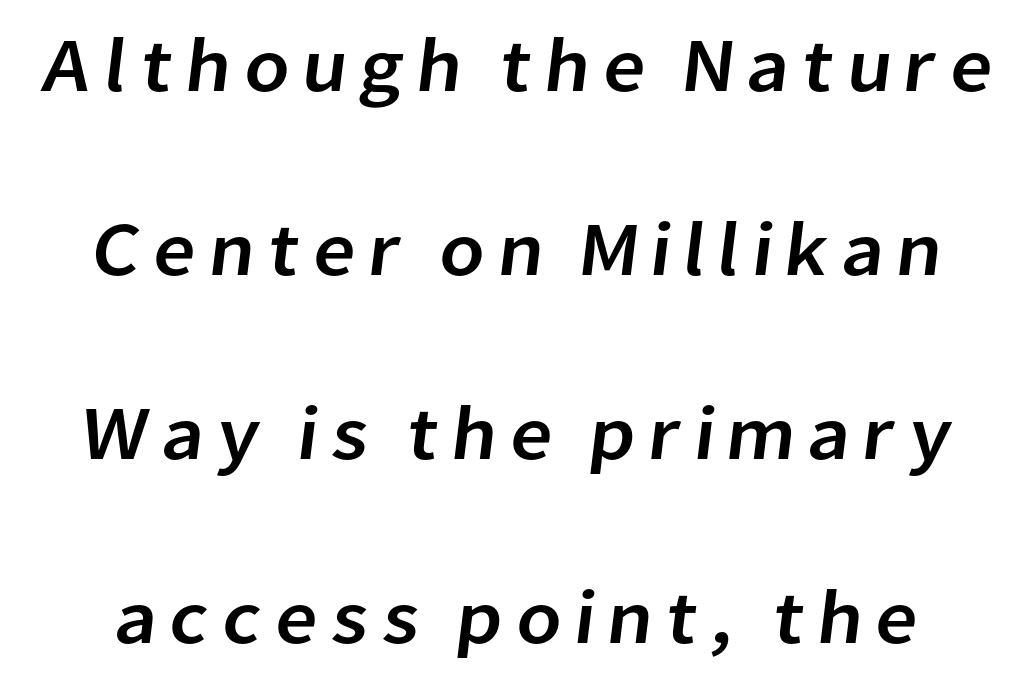
To sum up the face: it is a sans, with no serifs. Do the characters align in a grid? No, the font is proportional. Line spacing here is loose. Plain, unruled lines of type.
